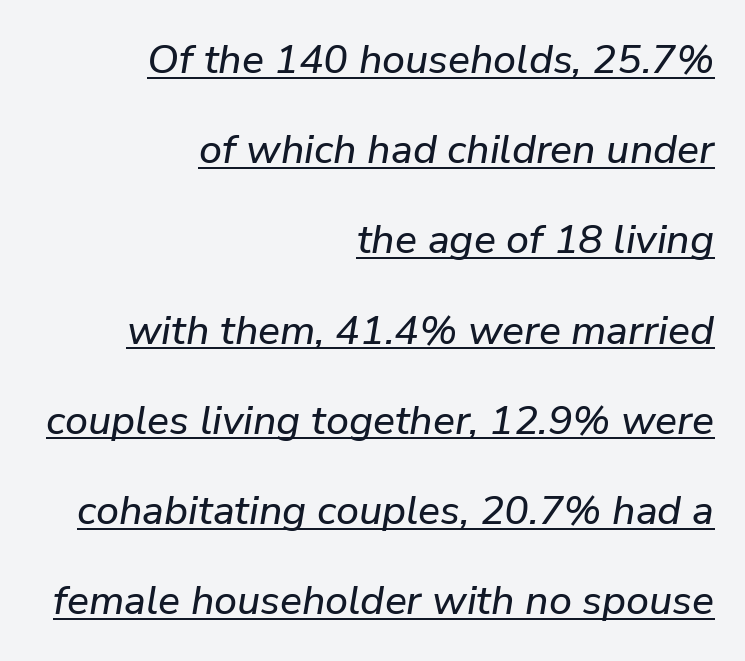
{"italic": "yes", "lean": "right", "slant_degrees": 9, "width": "normal", "stroke_contrast": "low", "x_height": "medium", "monospaced": "no", "underline": "yes", "align": "right", "line_spacing": "loose", "line_spacing_ratio": 2.2, "letter_spacing": "normal", "letter_spacing_em": 0.0, "glyph_px": 41}
